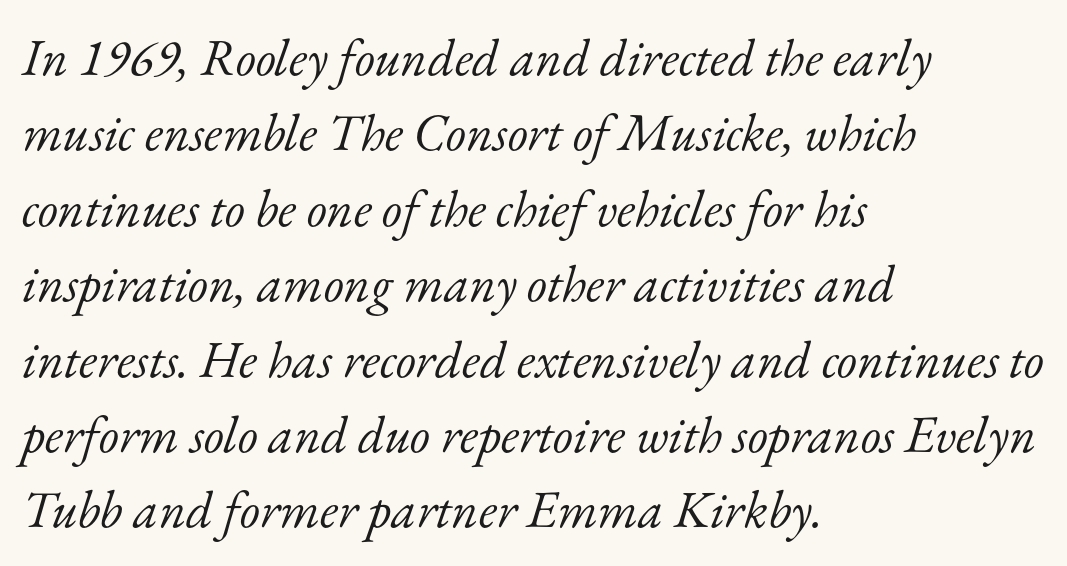
Q: Is the text bold? A: No.
Q: Is the text italic (slanted)? A: Yes, it leans right by about 17 degrees.
Q: Is the typeface a serif or a sans-serif typeface? A: Serif.
Q: Is the text underlined? A: No.
Q: How is the paragraph aligned? A: Left-aligned.
Q: Is the spacing between letters normal or unusually wide? A: Normal.
Q: Is the spacing between lines tight, normal or loose? A: Normal.
Q: Width (condensed, normal, or wide)? A: Normal.
Q: Stroke contrast? A: Low.
Q: x-height? A: Small.
Q: Monospaced? A: No.
